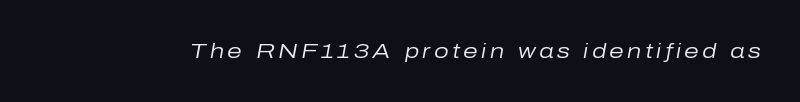
The image shows 21 px text type, italic (leaning right); set not underlined.
